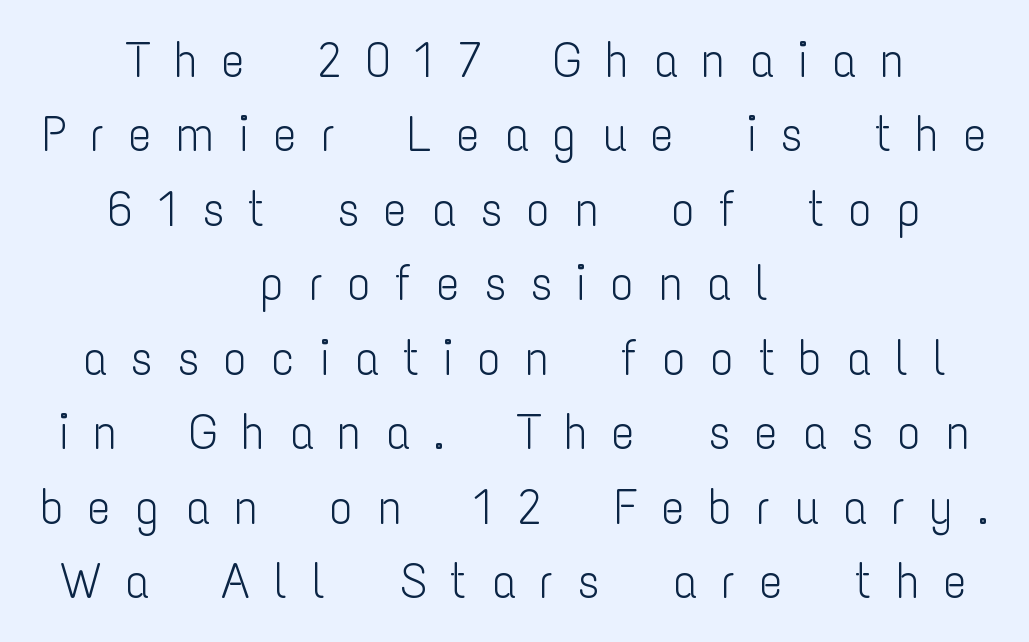
{"serif": "no", "italic": "no", "bold": "no", "weight": "light", "width": "condensed", "stroke_contrast": "low", "x_height": "medium", "monospaced": "no", "underline": "no", "align": "center", "line_spacing": "normal", "line_spacing_ratio": 1.49, "letter_spacing": "wide", "letter_spacing_em": 0.47, "glyph_px": 50}
